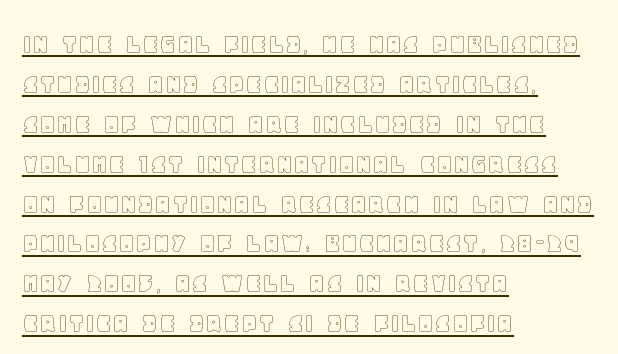
Is there any slant? The stems are plumb. Nothing unusual about the tracking: characters are spaced as the font intends. Underline: present. Rows of type keep a routine distance in the vertical direction. Think of a printed novel: that variable character pitch is what you see here. Layout note: lines flush left.
